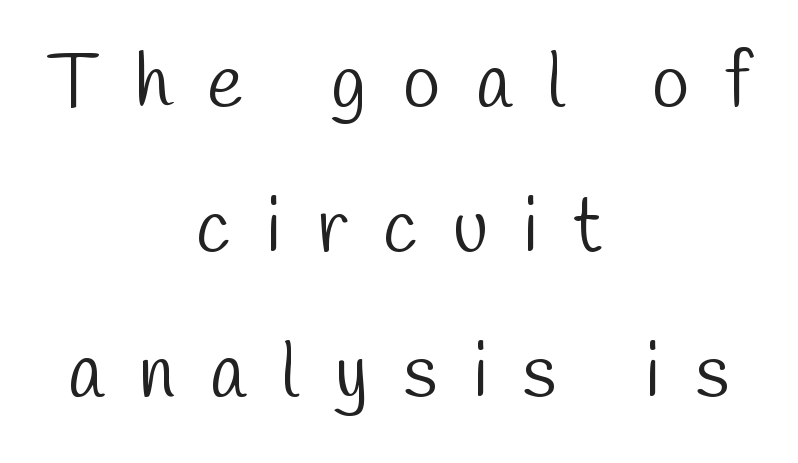
Q: Is the text bold? A: No.
Q: Is the typeface a serif or a sans-serif typeface? A: Sans-serif.
Q: Is the text underlined? A: No.
Q: How is the paragraph aligned? A: Centered.
Q: Is the spacing between letters normal or unusually wide? A: Unusually wide.
Q: Width (condensed, normal, or wide)? A: Condensed.
Q: Stroke contrast? A: Low.
Q: x-height? A: Medium.
Q: Monospaced? A: No.
